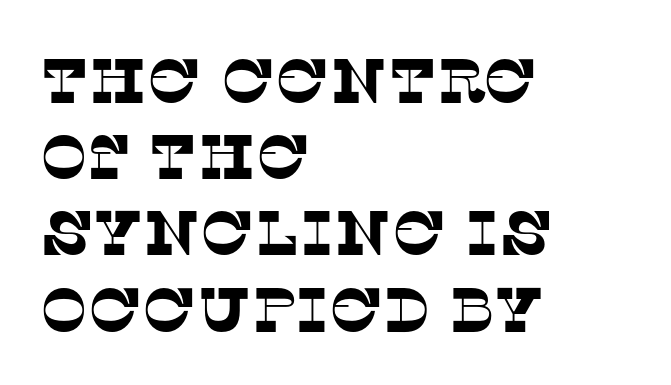
The image shows 63 px serif type; set left-aligned, line spacing 1.21x, normal letter spacing, not underlined; low stroke contrast and a large x-height.
